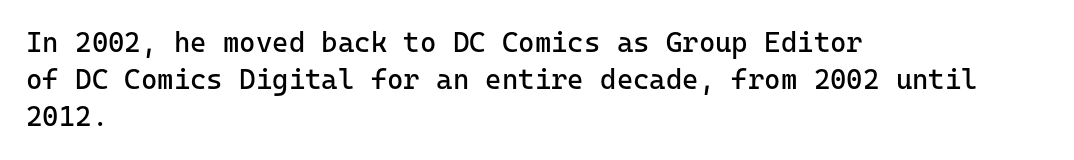
{"serif": "no", "italic": "no", "bold": "no", "weight": "regular", "width": "normal", "stroke_contrast": "low", "x_height": "medium", "monospaced": "yes", "underline": "no", "align": "left", "line_spacing": "normal", "line_spacing_ratio": 1.33, "letter_spacing": "normal", "letter_spacing_em": 0.0, "glyph_px": 28}
